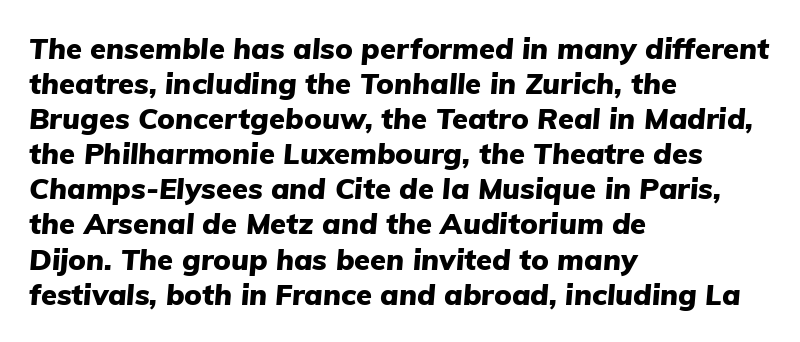
The image shows 29 px heavy type, italic (leaning right); set left-aligned, line spacing 1.21x, normal letter spacing, not underlined; low stroke contrast and a medium x-height.
